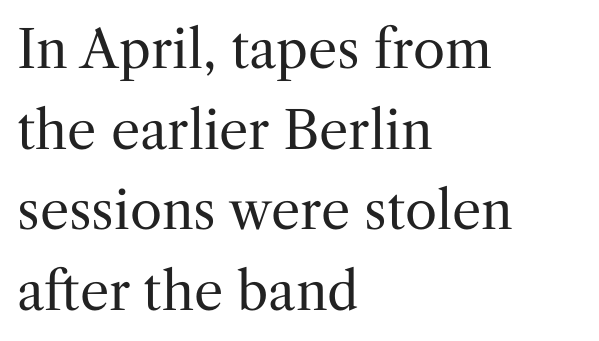
{"serif": "yes", "italic": "no", "bold": "no", "weight": "regular", "width": "normal", "stroke_contrast": "medium", "x_height": "medium", "monospaced": "no", "underline": "no", "align": "left", "line_spacing": "normal", "line_spacing_ratio": 1.55, "letter_spacing": "normal", "letter_spacing_em": 0.0, "glyph_px": 52}
